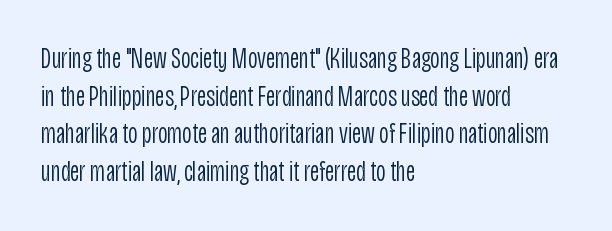
The area under the type is left untouched. Spacing verdict: proportional, widths tailored to each character. If you drew a ruler down the left edge, every line would touch it. Counters stay open thanks to moderate or lighter strokes. In terms of posture, this sample is upright. To sum up the face: it is a sans, with no serifs.
